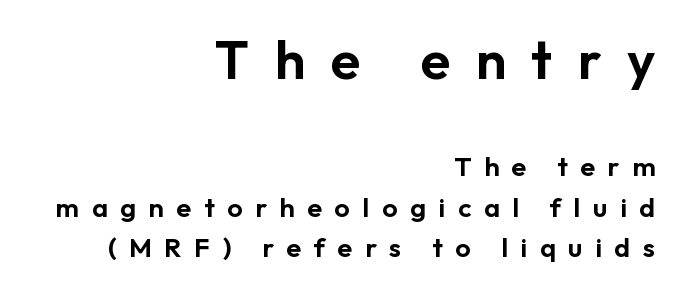
{"serif": "no", "italic": "no", "width": "normal", "stroke_contrast": "low", "x_height": "medium", "monospaced": "no", "underline": "no", "align": "right", "line_spacing": "normal", "line_spacing_ratio": 1.5, "letter_spacing": "wide", "letter_spacing_em": 0.47, "larger_block": "first", "size_ratio": 2.0, "glyph_px": 54}
